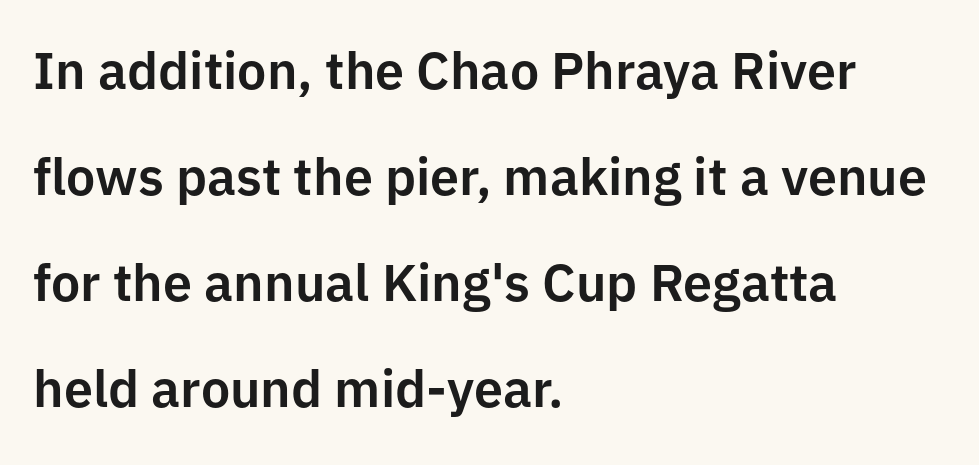
Caption: standard tracking, unaltered. No italicization has been applied; the sample stays upright. Students, observe: this is what heavily led, spacious text looks like. In CSS terms this would be text-align: left.
